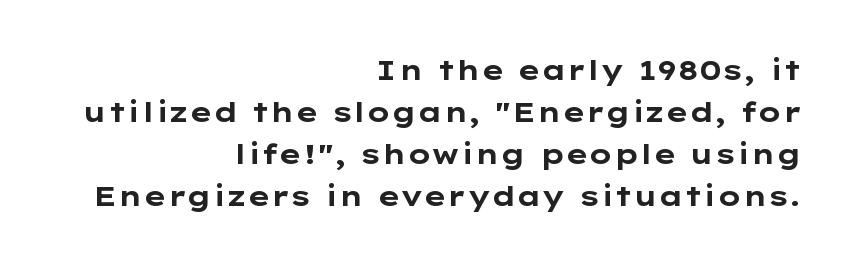
The image shows 28 px bold, wide sans-serif type, upright; set right-aligned, normal line spacing (1.5x), normal letter spacing, not underlined; low stroke contrast and a medium x-height.
